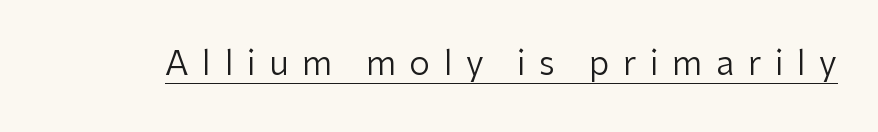
Q: Is the text bold? A: No.
Q: Is the text italic (slanted)? A: No, it is upright.
Q: Is the typeface a serif or a sans-serif typeface? A: Sans-serif.
Q: Is the text underlined? A: Yes.
Q: Is the spacing between letters normal or unusually wide? A: Unusually wide.
Q: Width (condensed, normal, or wide)? A: Normal.
Q: Stroke contrast? A: Low.
Q: x-height? A: Medium.
Q: Monospaced? A: No.
